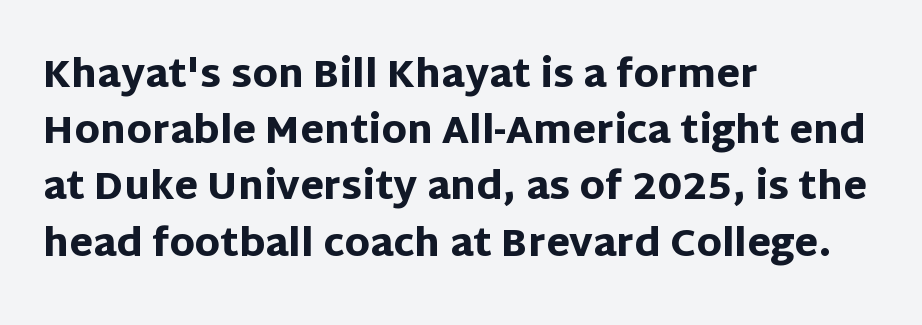
{"serif": "no", "italic": "no", "bold": "yes", "weight": "heavy", "width": "normal", "stroke_contrast": "low", "x_height": "large", "monospaced": "no", "underline": "no", "align": "left", "line_spacing": "normal", "line_spacing_ratio": 1.48, "letter_spacing": "normal", "letter_spacing_em": 0.0, "glyph_px": 38}
